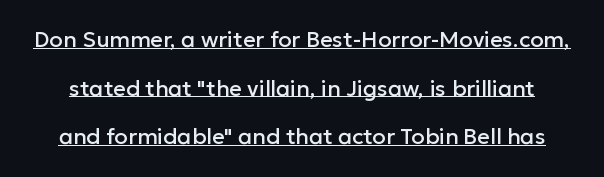
Unlike italic type, these characters show no tilt at all. Nothing unusual about the tracking: characters are spaced as the font intends. The specimen includes a rule beneath the text block's lines. Reading down the column, the eye jumps a long way to each next line.
